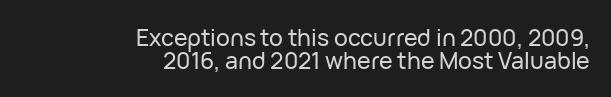
The image shows 23 px text type, upright; set right-aligned, tight line spacing (1.0x), normal letter spacing, not underlined.
